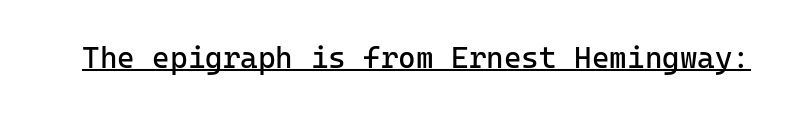
Q: Is the text bold? A: No.
Q: Is the text italic (slanted)? A: No, it is upright.
Q: Is the typeface a serif or a sans-serif typeface? A: Sans-serif.
Q: Is the text underlined? A: Yes.
Q: Is the spacing between letters normal or unusually wide? A: Normal.
Q: Width (condensed, normal, or wide)? A: Normal.
Q: Stroke contrast? A: Low.
Q: x-height? A: Medium.
Q: Monospaced? A: Yes.
